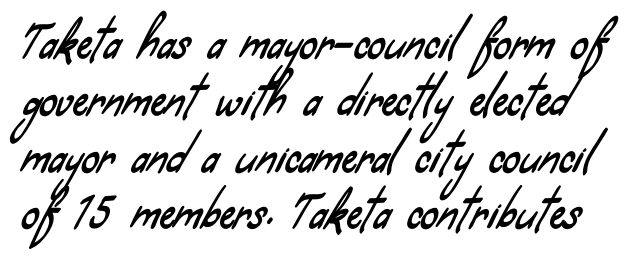
{"serif": "no", "width": "condensed", "stroke_contrast": "low", "x_height": "small", "monospaced": "no", "underline": "no", "line_spacing": "normal", "line_spacing_ratio": 1.32, "letter_spacing": "normal", "letter_spacing_em": 0.0, "glyph_px": 43}
